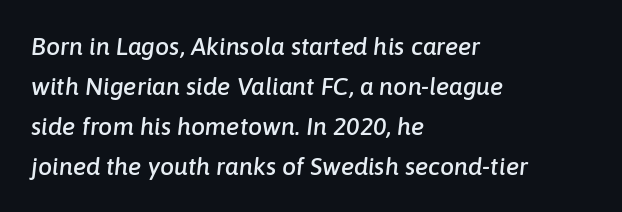
The image shows 25 px text type, italic (leaning right); set left-aligned, normal line spacing (1.6x), normal letter spacing, not underlined.
